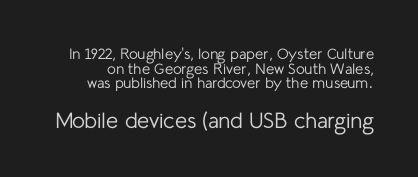
Q: Is the text bold? A: No.
Q: Is the text italic (slanted)? A: No, it is upright.
Q: Is the text underlined? A: No.
Q: Is the spacing between letters normal or unusually wide? A: Normal.
Q: Is the spacing between lines tight, normal or loose? A: Tight.
Q: Which block of text is set in a larger size, the first (top) or the second (bottom)? A: The second (bottom) one.
